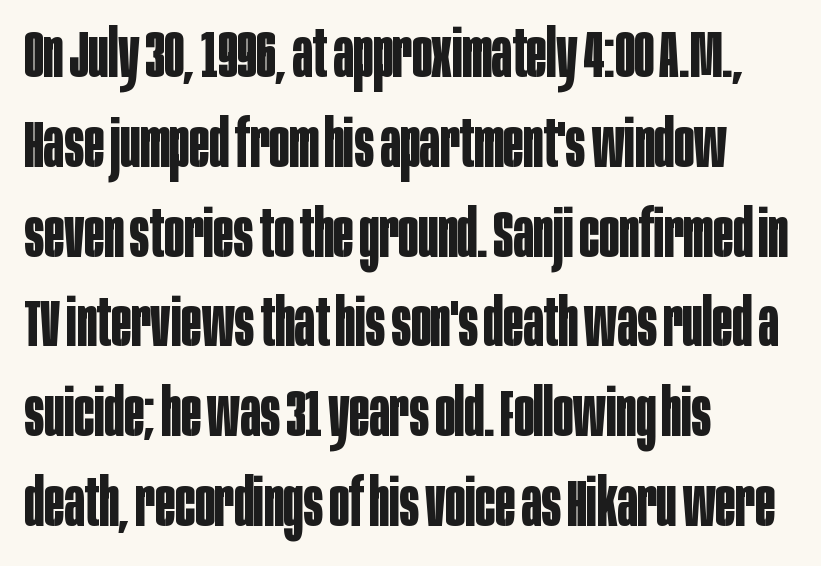
Q: Is the text bold? A: Yes.
Q: Is the text italic (slanted)? A: No, it is upright.
Q: Is the typeface a serif or a sans-serif typeface? A: Sans-serif.
Q: Is the text underlined? A: No.
Q: How is the paragraph aligned? A: Left-aligned.
Q: Is the spacing between letters normal or unusually wide? A: Normal.
Q: Is the spacing between lines tight, normal or loose? A: Normal.
Q: Width (condensed, normal, or wide)? A: Condensed.
Q: Stroke contrast? A: Low.
Q: x-height? A: Large.
Q: Monospaced? A: No.
